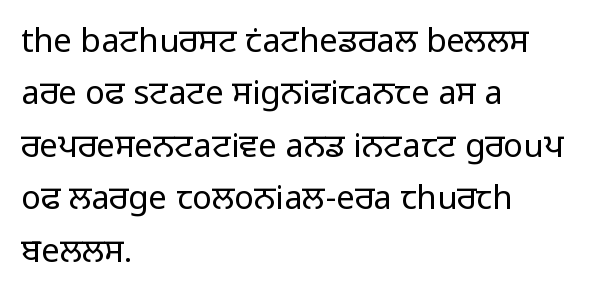
No extra ink here — the face is not bold. In terms of letterspacing, this is plain default setting. The words here are not underlined. A typesetter would call this leading conventional body-copy spacing.
